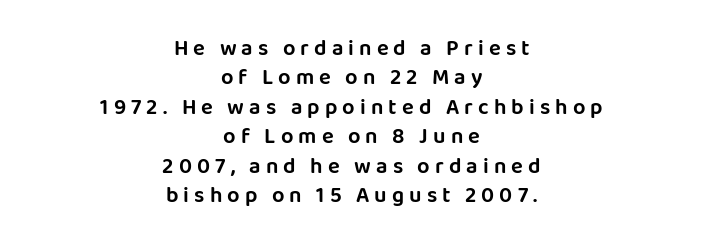
The image shows 22 px text type, upright; set centered, normal line spacing (1.34x), unusually wide letter spacing (+0.23 em), not underlined.
